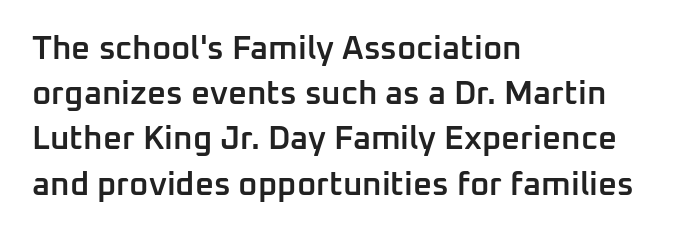
The image shows 33 px semibold sans-serif type, upright; set left-aligned, normal line spacing (1.37x), normal letter spacing, not underlined; low stroke contrast and a medium x-height.
